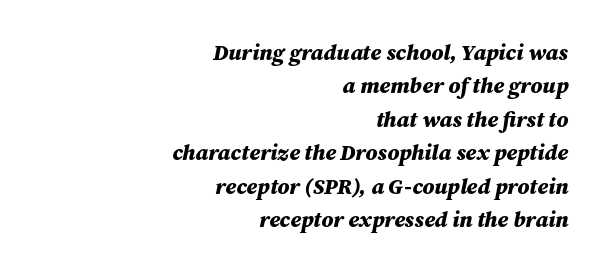
The image shows 22 px bold type, italic (leaning right); set right-aligned, normal line spacing (1.52x), normal letter spacing, not underlined.
